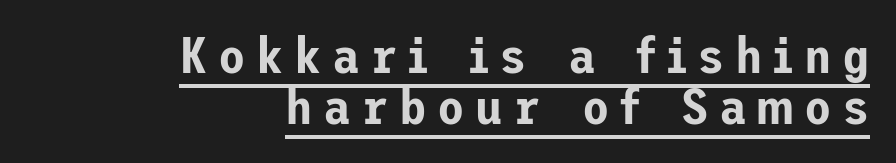
{"serif": "no", "italic": "no", "width": "normal", "stroke_contrast": "low", "x_height": "medium", "underline": "yes", "align": "right", "line_spacing": "tight", "line_spacing_ratio": 1.03, "letter_spacing": "wide", "letter_spacing_em": 0.21, "glyph_px": 50}
